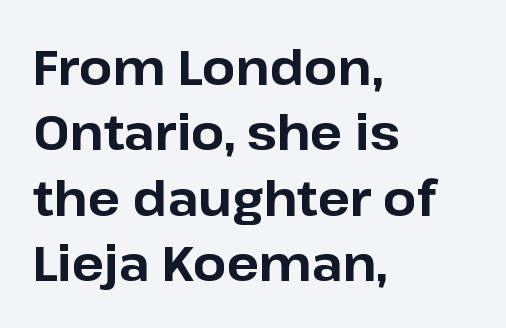
Q: Is the text bold? A: Yes.
Q: Is the text italic (slanted)? A: No, it is upright.
Q: Is the typeface a serif or a sans-serif typeface? A: Sans-serif.
Q: Is the text underlined? A: No.
Q: How is the paragraph aligned? A: Left-aligned.
Q: Is the spacing between letters normal or unusually wide? A: Normal.
Q: Is the spacing between lines tight, normal or loose? A: Normal.
Q: Width (condensed, normal, or wide)? A: Normal.
Q: Stroke contrast? A: Low.
Q: x-height? A: Medium.
Q: Monospaced? A: No.
